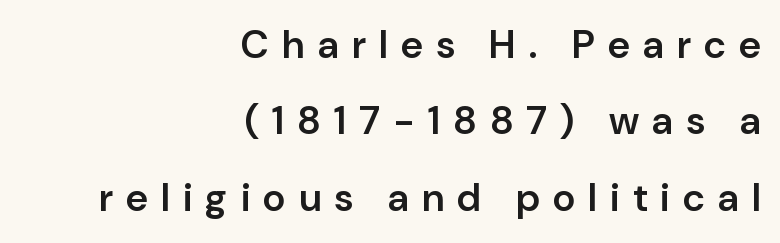
{"serif": "no", "italic": "no", "bold": "semi", "weight": "semibold", "width": "normal", "stroke_contrast": "low", "x_height": "medium", "monospaced": "no", "underline": "no", "align": "right", "line_spacing": "loose", "line_spacing_ratio": 1.96, "letter_spacing": "wide", "letter_spacing_em": 0.34, "glyph_px": 39}
